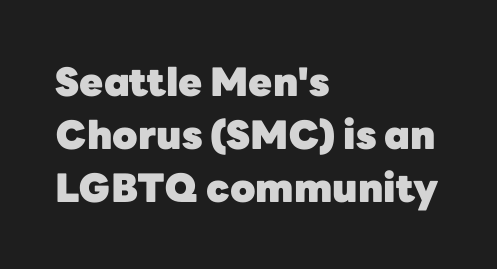
{"serif": "no", "italic": "no", "bold": "yes", "weight": "heavy", "width": "normal", "stroke_contrast": "low", "x_height": "medium", "monospaced": "no", "underline": "no", "align": "left", "line_spacing": "normal", "line_spacing_ratio": 1.36, "letter_spacing": "normal", "letter_spacing_em": 0.0, "glyph_px": 39}
